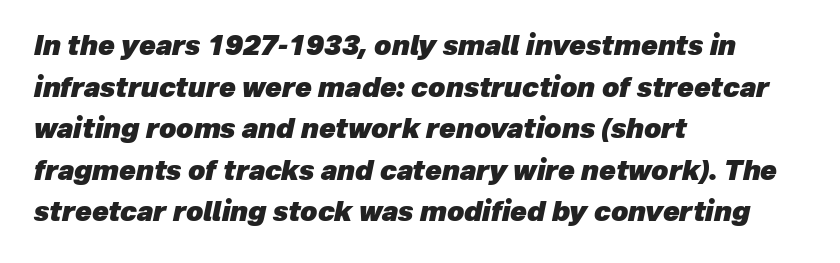
{"italic": "yes", "lean": "right", "slant_degrees": 12, "bold": "yes", "underline": "no", "align": "left", "line_spacing": "normal", "line_spacing_ratio": 1.54, "letter_spacing": "normal", "letter_spacing_em": 0.0, "glyph_px": 27}
